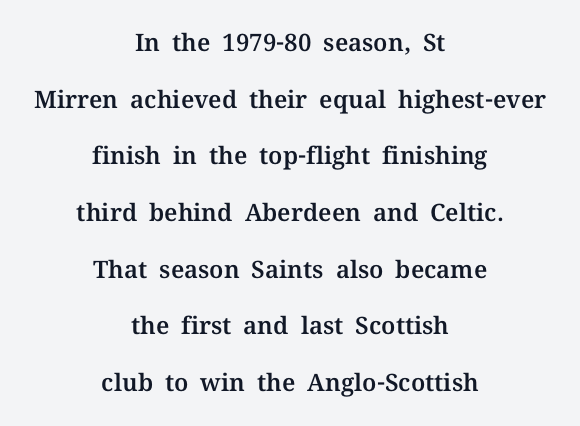
The image shows 24 px text type, upright; set centered, loose line spacing (2.36x), normal letter spacing, not underlined.
